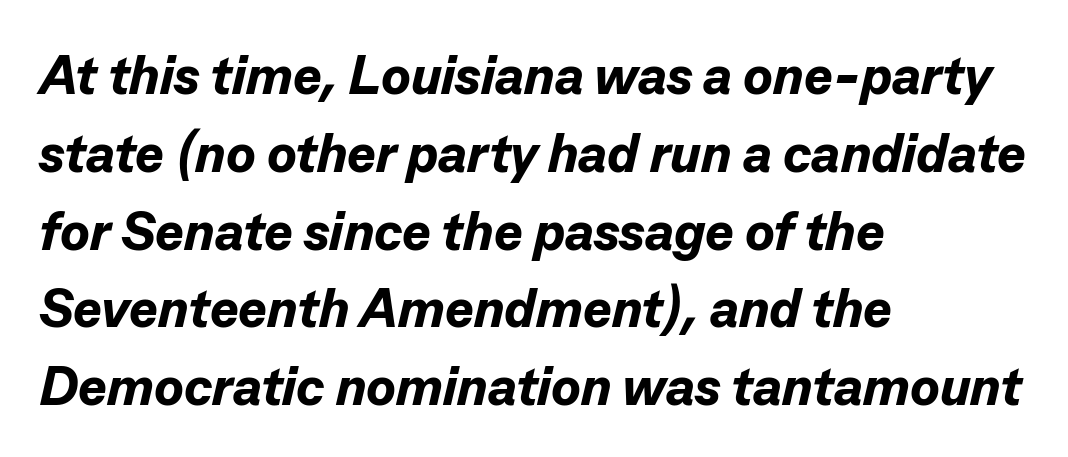
Q: Is the text bold? A: Yes.
Q: Is the text italic (slanted)? A: Yes, it leans right by about 13 degrees.
Q: Is the text underlined? A: No.
Q: How is the paragraph aligned? A: Left-aligned.
Q: Is the spacing between letters normal or unusually wide? A: Normal.
Q: Is the spacing between lines tight, normal or loose? A: Normal.
Q: Width (condensed, normal, or wide)? A: Normal.
Q: Stroke contrast? A: Low.
Q: x-height? A: Medium.
Q: Monospaced? A: No.
